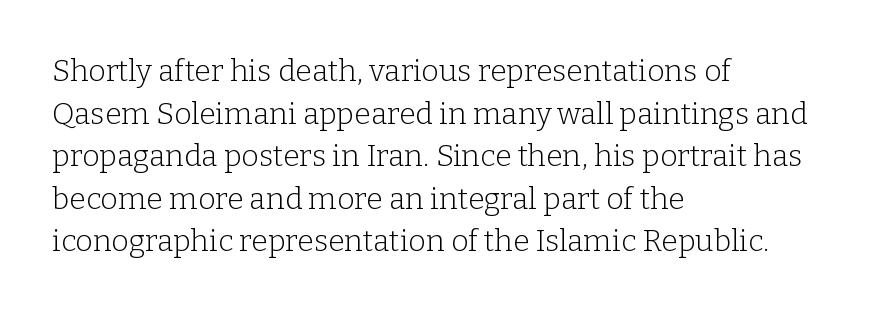
Q: Is the text bold? A: No.
Q: Is the text italic (slanted)? A: No, it is upright.
Q: Is the typeface a serif or a sans-serif typeface? A: Serif.
Q: Is the text underlined? A: No.
Q: How is the paragraph aligned? A: Left-aligned.
Q: Is the spacing between letters normal or unusually wide? A: Normal.
Q: Is the spacing between lines tight, normal or loose? A: Normal.
Q: Width (condensed, normal, or wide)? A: Normal.
Q: Stroke contrast? A: Low.
Q: x-height? A: Medium.
Q: Monospaced? A: No.
